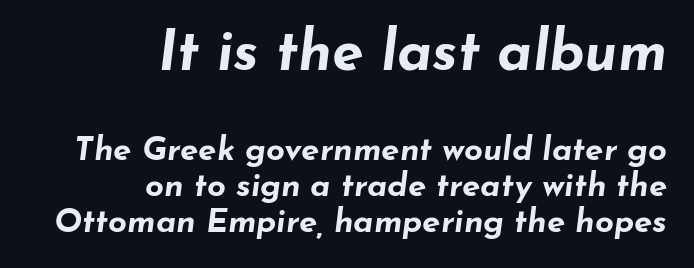
{"italic": "yes", "lean": "right", "slant_degrees": 7, "bold": "yes", "weight": "bold", "width": "wide", "stroke_contrast": "low", "x_height": "small", "monospaced": "no", "underline": "no", "align": "right", "line_spacing": "tight", "line_spacing_ratio": 1.09, "letter_spacing": "normal", "letter_spacing_em": 0.0, "larger_block": "first", "size_ratio": 1.73, "glyph_px": 57}
